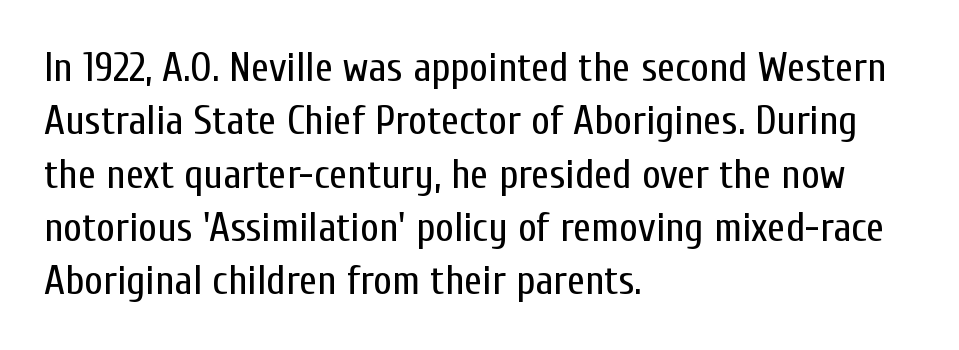
Q: Is the text bold? A: No.
Q: Is the text italic (slanted)? A: No, it is upright.
Q: Is the typeface a serif or a sans-serif typeface? A: Sans-serif.
Q: Is the text underlined? A: No.
Q: How is the paragraph aligned? A: Left-aligned.
Q: Is the spacing between letters normal or unusually wide? A: Normal.
Q: Is the spacing between lines tight, normal or loose? A: Normal.
Q: Width (condensed, normal, or wide)? A: Condensed.
Q: Stroke contrast? A: Low.
Q: x-height? A: Medium.
Q: Monospaced? A: No.
